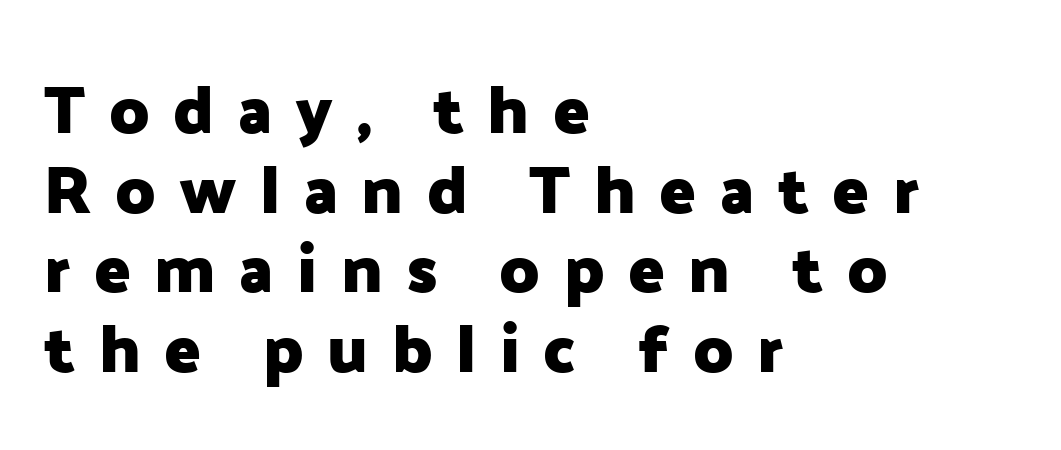
Is the type bold? Yes — the strokes are clearly thick and heavy. Check where the strokes stop: nothing finishes them off — pure sans. Proportional: the letters do not fall into vertical columns. Anything drawn beneath the words? Only blank space. The letters are spread apart with noticeably loose tracking. The lettering stays uniformly vertical, giving the passage a roman look.
